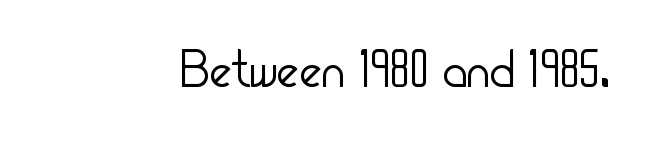
The image shows 53 px light, condensed sans-serif type, upright; set normal letter spacing, not underlined; low stroke contrast and a small x-height.
